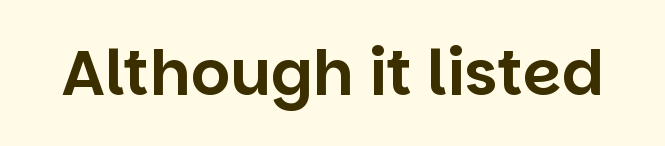
The image shows 62 px sans-serif type, upright; set normal letter spacing, not underlined; low stroke contrast and a large x-height.
